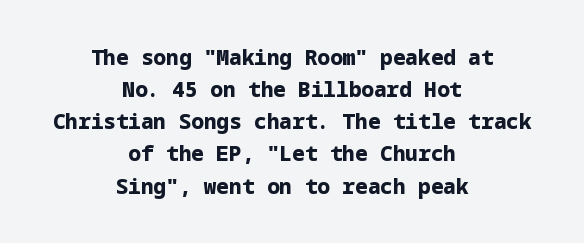
{"italic": "no", "bold": "yes", "underline": "no", "align": "center", "line_spacing": "normal", "line_spacing_ratio": 1.53, "letter_spacing": "normal", "letter_spacing_em": 0.0, "glyph_px": 21}
